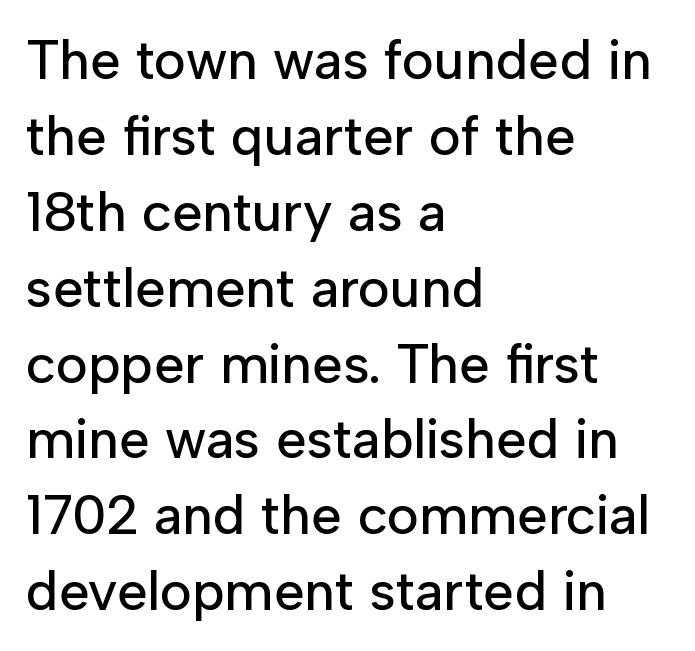
The designer went with a sans here, leaving each stem footless. This sample has the flowing, uneven cadence of proportional lettering. Tall strokes in this sample are plumb rather than angled. Honestly, there is no underline to notice here at all. The space between consecutive lines is moderate.
